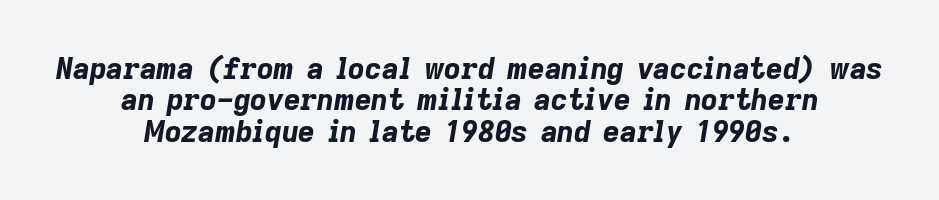
{"italic": "yes", "lean": "right", "slant_degrees": 9, "bold": "yes", "weight": "bold", "width": "normal", "stroke_contrast": "low", "x_height": "medium", "monospaced": "no", "underline": "no", "align": "center", "line_spacing": "tight", "line_spacing_ratio": 1.08, "letter_spacing": "normal", "letter_spacing_em": 0.0, "glyph_px": 29}
